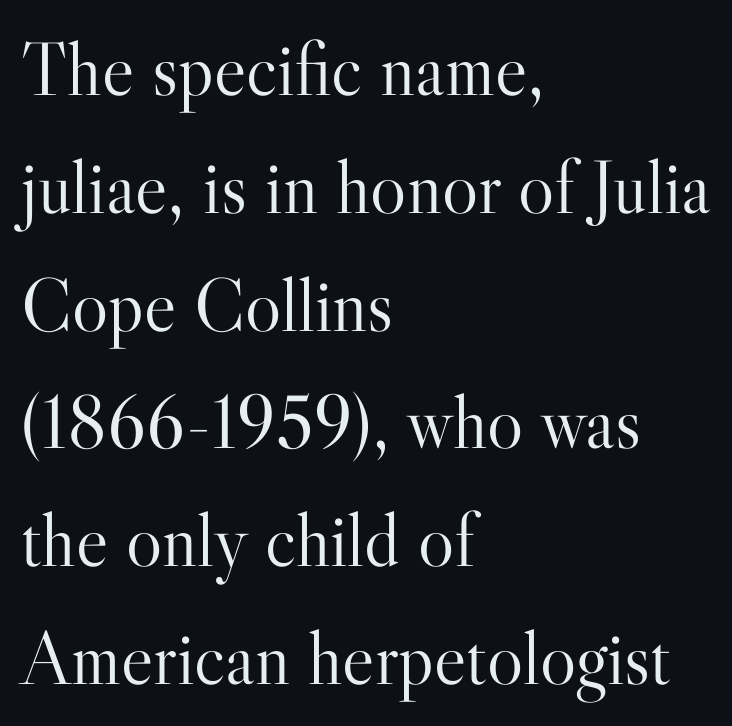
The setting favours the left margin, as ordinary paragraphs usually do. Inter-character spacing is left at the font's built-in metrics. Is the stroke heavy? The answer is a plain regular-or-lighter. Is this a fixed-width face? No — the glyphs have proportional, varying widths.
